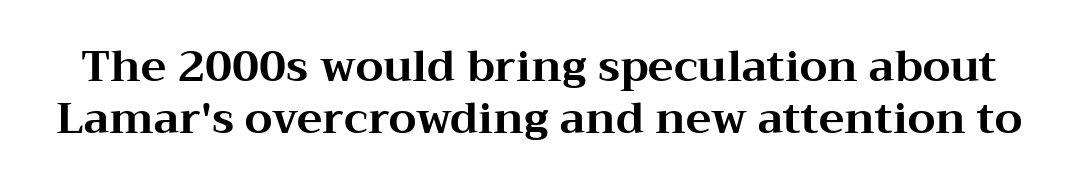
{"serif": "yes", "italic": "no", "bold": "yes", "weight": "bold", "width": "wide", "stroke_contrast": "medium", "x_height": "medium", "monospaced": "no", "underline": "no", "line_spacing_ratio": 1.22, "letter_spacing": "normal", "letter_spacing_em": 0.0, "glyph_px": 43}
